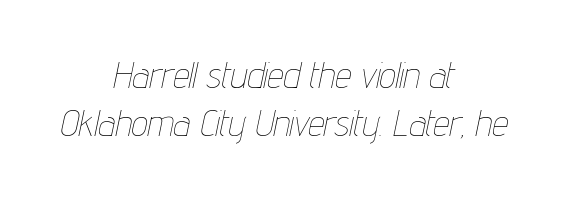
The image shows 36 px thin, condensed type, italic (leaning right); set centered, normal line spacing (1.32x), normal letter spacing, not underlined; low stroke contrast and a medium x-height.
